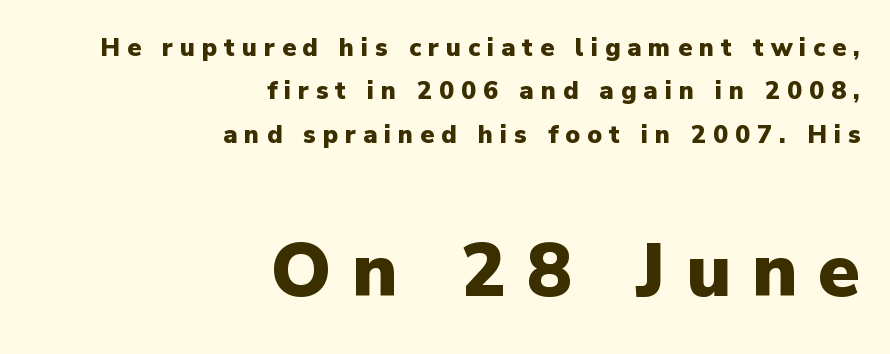
{"serif": "no", "italic": "no", "bold": "yes", "weight": "heavy", "width": "normal", "stroke_contrast": "low", "x_height": "medium", "monospaced": "no", "underline": "no", "align": "right", "line_spacing_ratio": 1.74, "letter_spacing": "wide", "letter_spacing_em": 0.28, "larger_block": "second", "size_ratio": 3.0, "glyph_px": 75}
